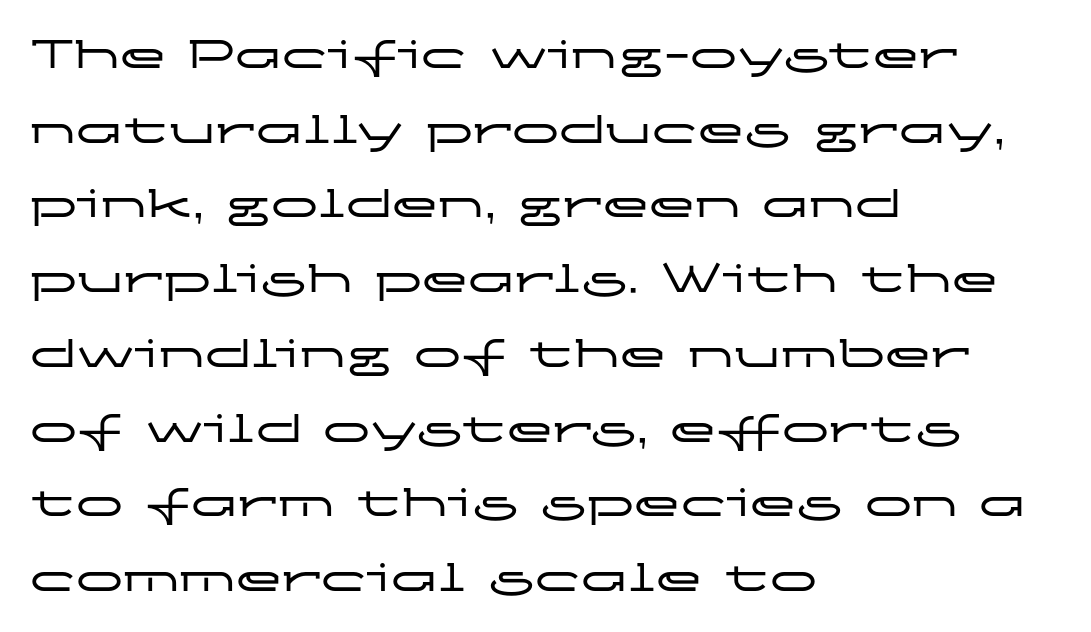
{"serif": "no", "italic": "no", "width": "wide", "stroke_contrast": "low", "x_height": "medium", "monospaced": "no", "underline": "no", "align": "left", "line_spacing": "normal", "line_spacing_ratio": 1.59, "letter_spacing": "normal", "letter_spacing_em": 0.0, "glyph_px": 47}
